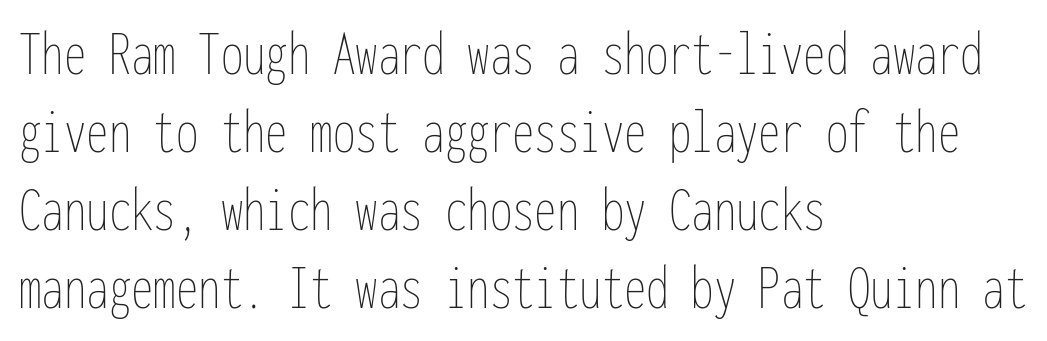
The image shows 64 px thin, condensed type, upright, monospaced; set left-aligned, line spacing 1.22x, normal letter spacing, not underlined; low stroke contrast and a medium x-height.
